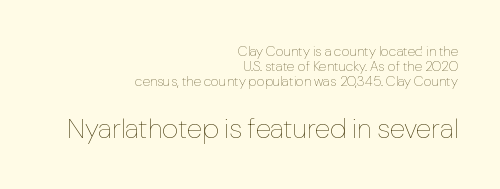
Q: Is the text bold? A: No.
Q: Is the text italic (slanted)? A: No, it is upright.
Q: Is the text underlined? A: No.
Q: How is the paragraph aligned? A: Right-aligned.
Q: Is the spacing between letters normal or unusually wide? A: Normal.
Q: Is the spacing between lines tight, normal or loose? A: Tight.
Q: Which block of text is set in a larger size, the first (top) or the second (bottom)? A: The second (bottom) one.
Q: Width (condensed, normal, or wide)? A: Normal.
Q: Stroke contrast? A: Low.
Q: x-height? A: Medium.
Q: Monospaced? A: No.
